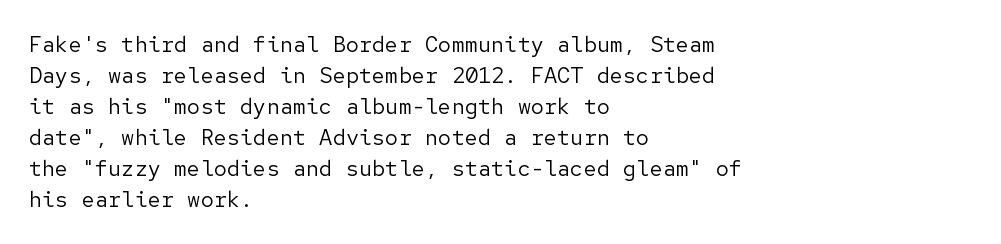
The image shows 22 px text type, upright; set left-aligned, normal line spacing (1.41x), normal letter spacing, not underlined.
